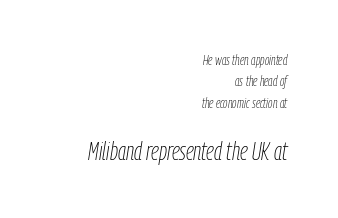
Q: Is the text bold? A: No.
Q: Is the text italic (slanted)? A: Yes, it leans right by about 9 degrees.
Q: Is the text underlined? A: No.
Q: How is the paragraph aligned? A: Right-aligned.
Q: Is the spacing between letters normal or unusually wide? A: Normal.
Q: Is the spacing between lines tight, normal or loose? A: Normal.
Q: Which block of text is set in a larger size, the first (top) or the second (bottom)? A: The second (bottom) one.
